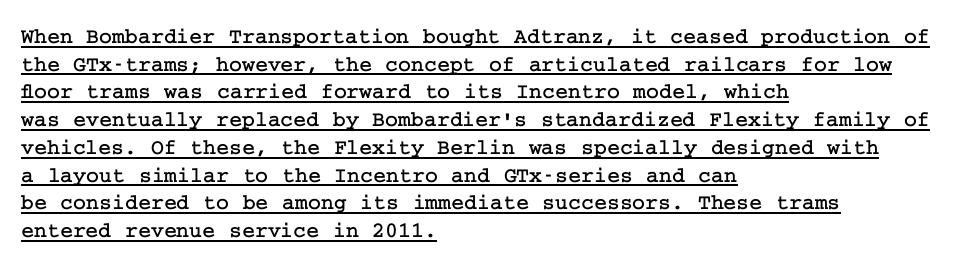
{"italic": "no", "underline": "yes", "align": "left", "line_spacing": "normal", "line_spacing_ratio": 1.26, "letter_spacing": "normal", "letter_spacing_em": 0.0, "glyph_px": 22}
